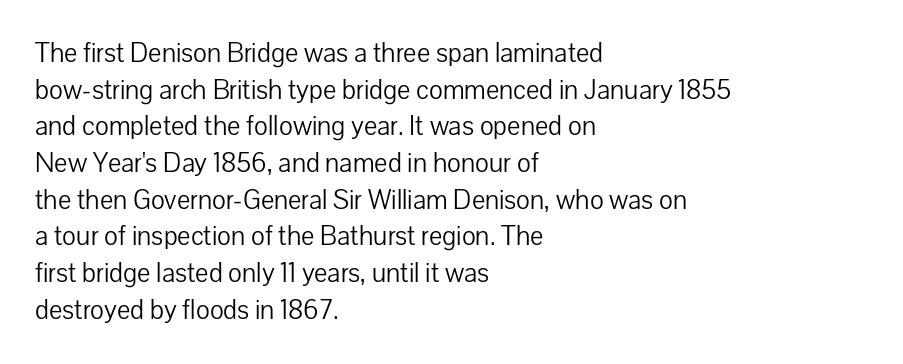
Q: Is the text bold? A: No.
Q: Is the text italic (slanted)? A: No, it is upright.
Q: Is the typeface a serif or a sans-serif typeface? A: Sans-serif.
Q: Is the text underlined? A: No.
Q: How is the paragraph aligned? A: Left-aligned.
Q: Is the spacing between letters normal or unusually wide? A: Normal.
Q: Is the spacing between lines tight, normal or loose? A: Normal.
Q: Width (condensed, normal, or wide)? A: Normal.
Q: Stroke contrast? A: Low.
Q: x-height? A: Medium.
Q: Monospaced? A: No.
